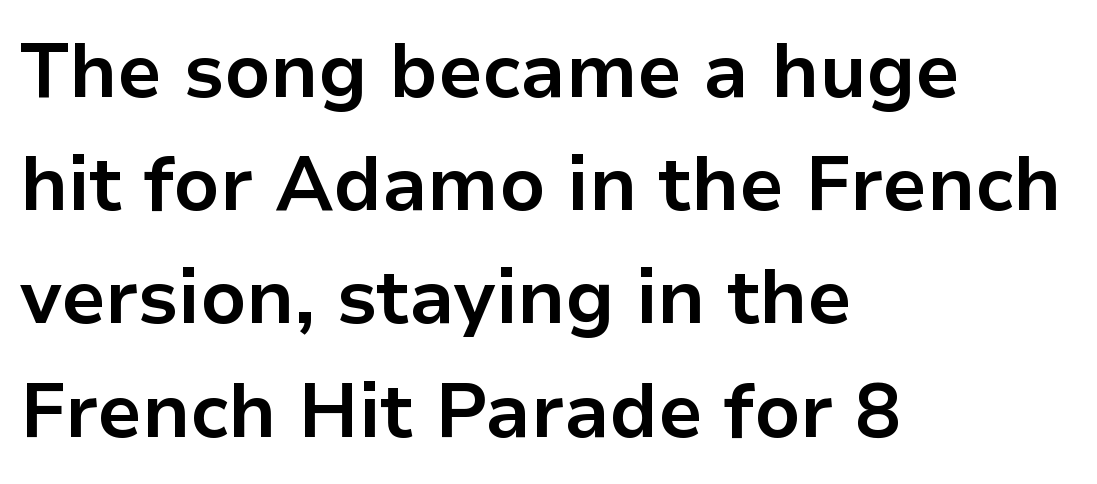
Q: Is the text bold? A: Yes.
Q: Is the text italic (slanted)? A: No, it is upright.
Q: Is the typeface a serif or a sans-serif typeface? A: Sans-serif.
Q: Is the text underlined? A: No.
Q: How is the paragraph aligned? A: Left-aligned.
Q: Is the spacing between letters normal or unusually wide? A: Normal.
Q: Is the spacing between lines tight, normal or loose? A: Normal.
Q: Width (condensed, normal, or wide)? A: Normal.
Q: Stroke contrast? A: Low.
Q: x-height? A: Medium.
Q: Monospaced? A: No.
